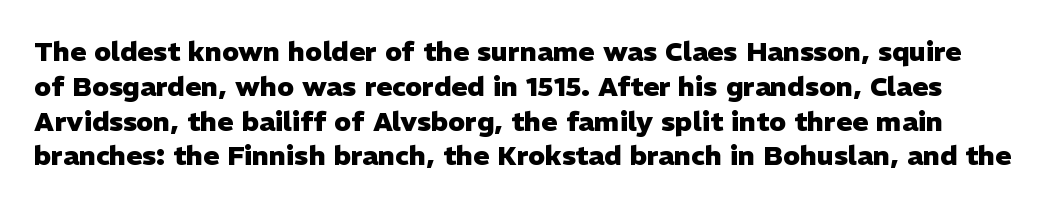
Style check: upright. Glance below the letters and you will spot only blank space. The characters look thick and weighty, a clear bold. How would I describe the line gaps? Plain and ordinary.
